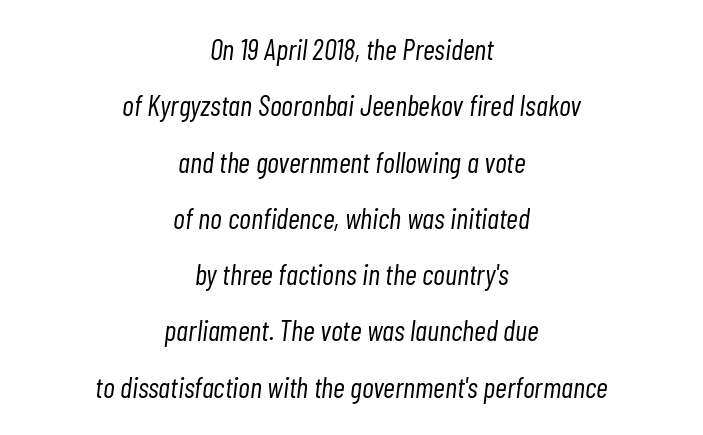
{"italic": "yes", "lean": "right", "slant_degrees": 7, "bold": "no", "weight": "light", "width": "condensed", "stroke_contrast": "low", "x_height": "medium", "monospaced": "no", "underline": "no", "align": "center", "line_spacing": "loose", "line_spacing_ratio": 1.94, "letter_spacing": "normal", "letter_spacing_em": 0.0, "glyph_px": 29}
